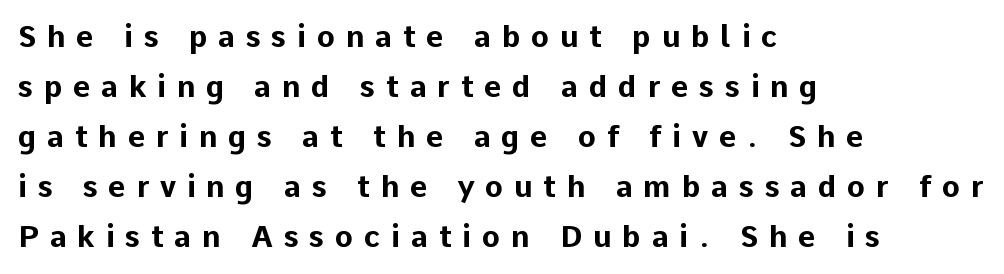
The image shows 30 px bold sans-serif type, upright; set left-aligned, normal line spacing (1.67x), unusually wide letter spacing (+0.36 em), not underlined; low stroke contrast and a medium x-height.
